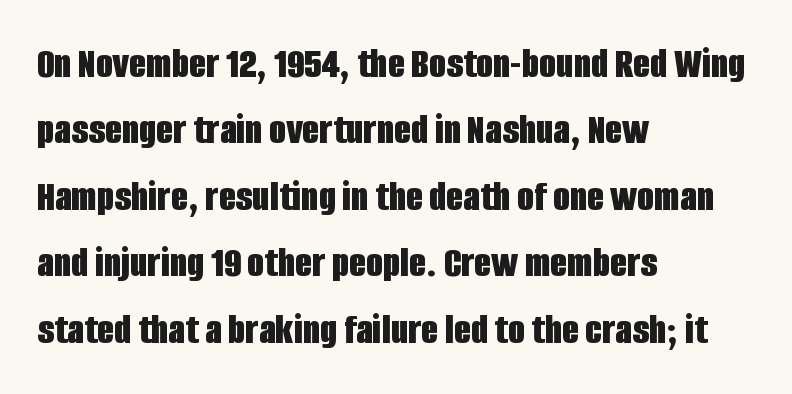
{"serif": "no", "italic": "no", "bold": "yes", "weight": "bold", "width": "condensed", "stroke_contrast": "low", "x_height": "large", "monospaced": "no", "underline": "no", "align": "left", "line_spacing": "normal", "line_spacing_ratio": 1.51, "letter_spacing": "normal", "letter_spacing_em": 0.0, "glyph_px": 44}
